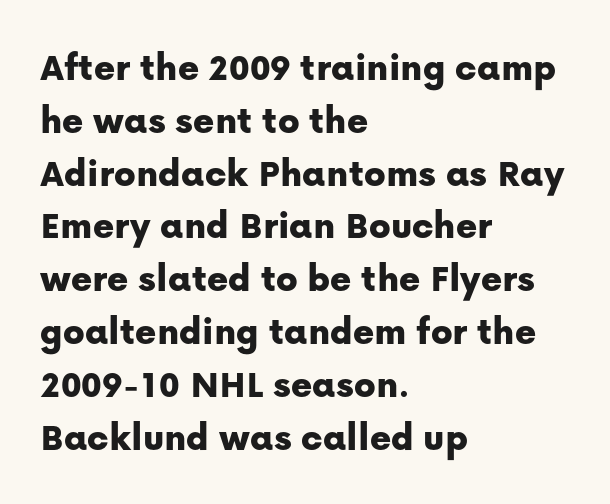
The image shows 40 px sans-serif type, upright; set left-aligned, normal line spacing (1.32x), normal letter spacing, not underlined; low stroke contrast and a medium x-height.
